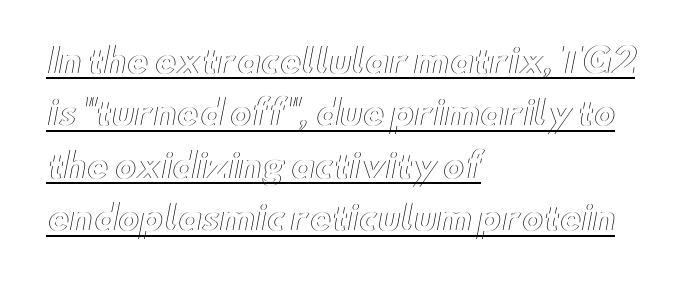
Q: Is the text italic (slanted)? A: Yes.
Q: Is the text underlined? A: Yes.
Q: How is the paragraph aligned? A: Left-aligned.
Q: Is the spacing between letters normal or unusually wide? A: Normal.
Q: Is the spacing between lines tight, normal or loose? A: Normal.
Q: Width (condensed, normal, or wide)? A: Wide.
Q: x-height? A: Small.
Q: Monospaced? A: No.
